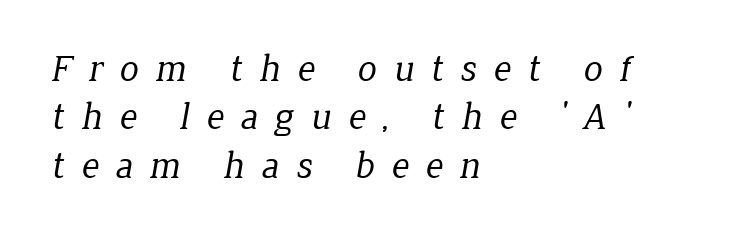
Q: Is the text bold? A: No.
Q: Is the typeface a serif or a sans-serif typeface? A: Serif.
Q: Is the text underlined? A: No.
Q: How is the paragraph aligned? A: Left-aligned.
Q: Is the spacing between letters normal or unusually wide? A: Unusually wide.
Q: Is the spacing between lines tight, normal or loose? A: Normal.
Q: Width (condensed, normal, or wide)? A: Normal.
Q: Stroke contrast? A: Low.
Q: x-height? A: Medium.
Q: Monospaced? A: No.
